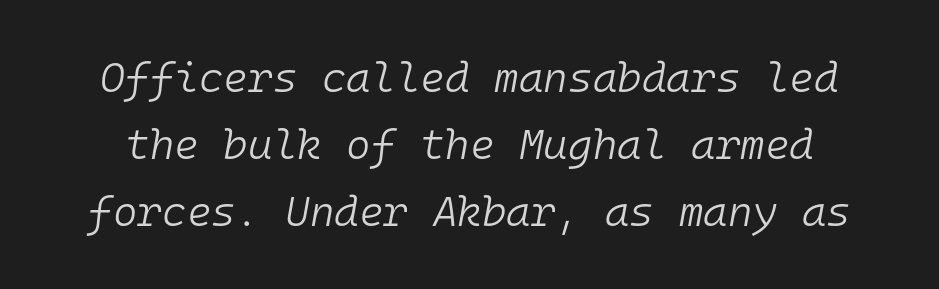
The face looks like a standard text weight, possibly lighter. The passage shown leans; its letterforms are oblique. Words float on clear page, feet unadorned. A normal amount of white space separates one row of letters from the next.
